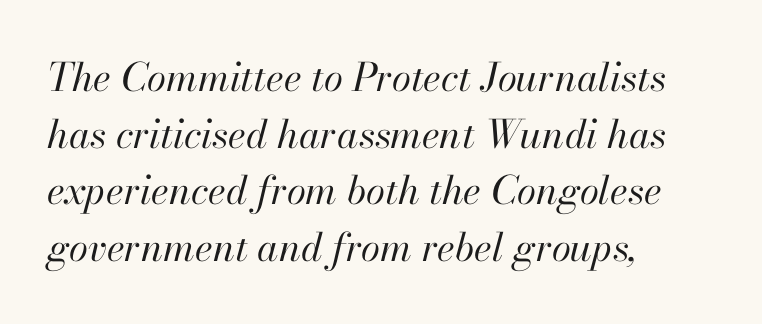
{"italic": "yes", "lean": "right", "slant_degrees": 13, "bold": "no", "weight": "regular", "width": "normal", "stroke_contrast": "high", "x_height": "small", "monospaced": "no", "underline": "no", "align": "left", "line_spacing": "normal", "line_spacing_ratio": 1.45, "letter_spacing": "normal", "letter_spacing_em": 0.0, "glyph_px": 39}
